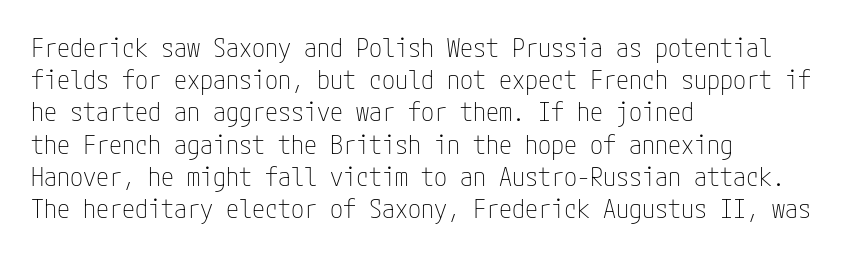
The image shows 26 px text type, upright; set left-aligned, line spacing 1.24x, normal letter spacing, not underlined.
